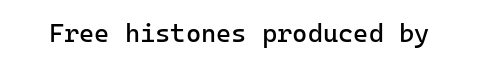
The image shows 26 px text type, upright; set normal letter spacing, not underlined.
